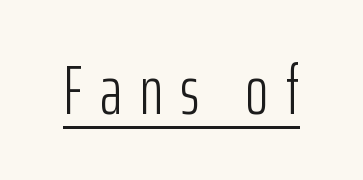
The image shows 69 px light, condensed sans-serif type, upright; set unusually wide letter spacing (+0.26 em), underlined; low stroke contrast and a medium x-height.
